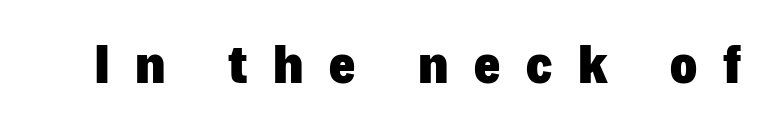
Q: Is the text bold? A: Yes.
Q: Is the text italic (slanted)? A: No, it is upright.
Q: Is the typeface a serif or a sans-serif typeface? A: Sans-serif.
Q: Is the text underlined? A: No.
Q: Is the spacing between letters normal or unusually wide? A: Unusually wide.
Q: Width (condensed, normal, or wide)? A: Normal.
Q: Stroke contrast? A: Low.
Q: x-height? A: Medium.
Q: Monospaced? A: No.
